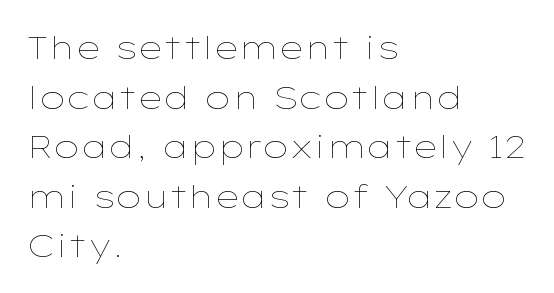
The image shows 32 px thin, wide type, upright; set left-aligned, normal line spacing (1.55x), normal letter spacing, not underlined; low stroke contrast and a medium x-height.
